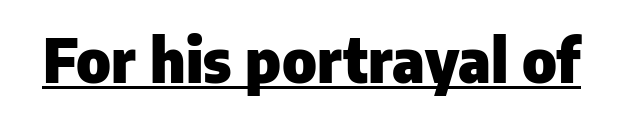
The image shows 60 px heavy sans-serif type, upright; set normal letter spacing, underlined; low stroke contrast and a medium x-height.
